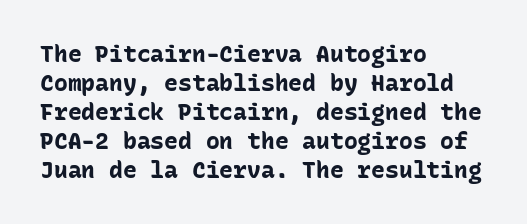
The typography opts for an upright posture over an oblique one. What weight is shown? A full bold with thick strokes. How would I describe the line gaps? Plain and ordinary. Each line starts at the same left margin while the right side varies.
